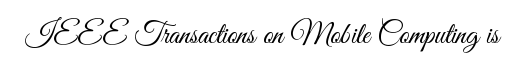
The image shows 30 px light, condensed sans-serif type; set normal letter spacing, not underlined; medium stroke contrast and a small x-height.
